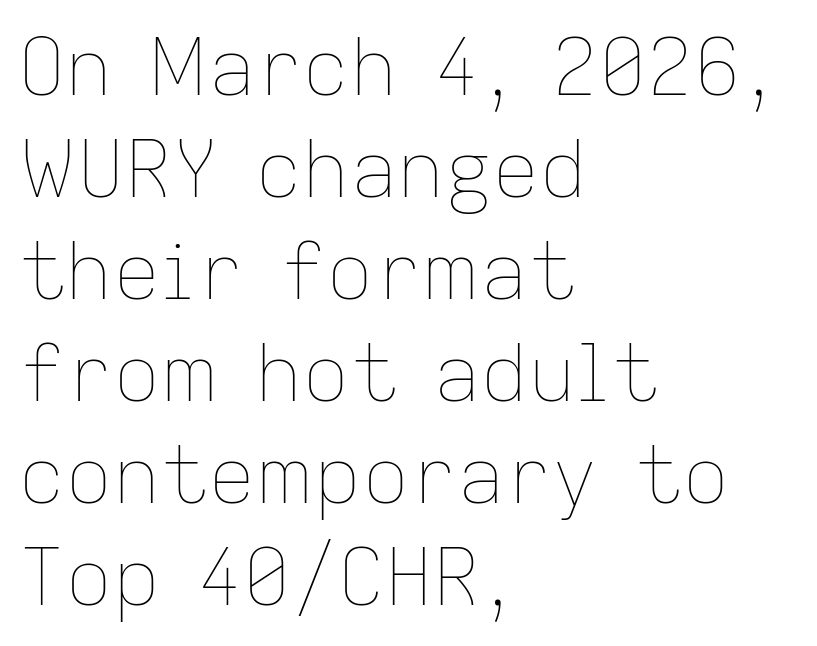
{"italic": "no", "bold": "no", "weight": "thin", "width": "normal", "stroke_contrast": "low", "x_height": "medium", "monospaced": "no", "underline": "no", "align": "left", "line_spacing": "normal", "line_spacing_ratio": 1.29, "letter_spacing": "normal", "letter_spacing_em": 0.0, "glyph_px": 79}
